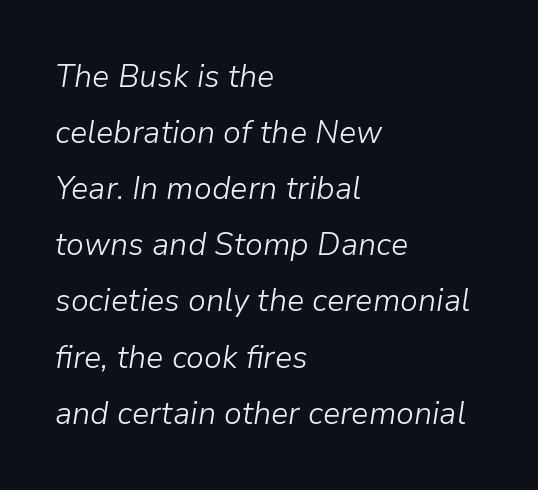
{"italic": "yes", "lean": "right", "slant_degrees": 9, "bold": "no", "weight": "light", "width": "normal", "stroke_contrast": "low", "x_height": "medium", "monospaced": "no", "underline": "no", "align": "left", "line_spacing_ratio": 1.81, "letter_spacing": "normal", "letter_spacing_em": 0.0, "glyph_px": 31}
